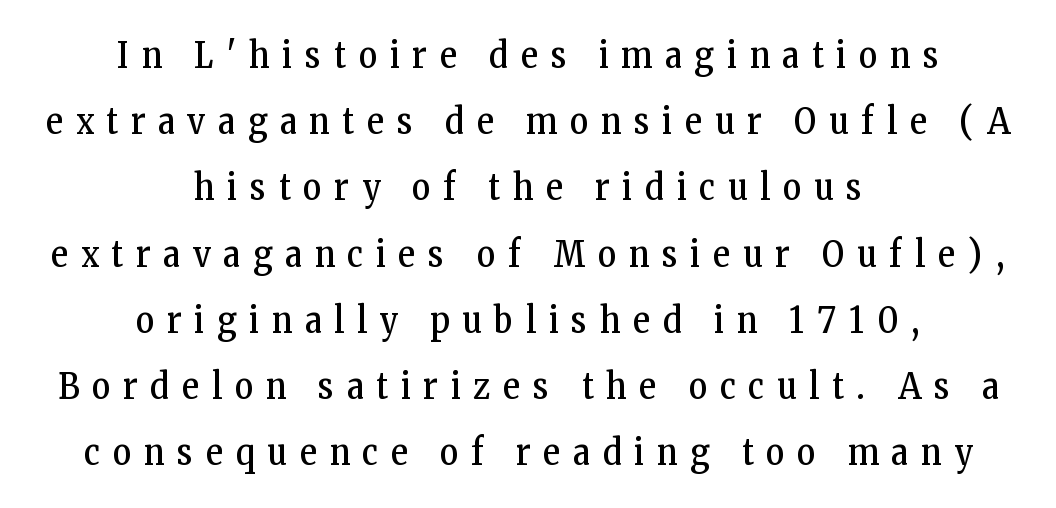
Q: Is the text bold? A: No.
Q: Is the text italic (slanted)? A: No, it is upright.
Q: Is the typeface a serif or a sans-serif typeface? A: Serif.
Q: Is the text underlined? A: No.
Q: How is the paragraph aligned? A: Centered.
Q: Is the spacing between letters normal or unusually wide? A: Unusually wide.
Q: Width (condensed, normal, or wide)? A: Condensed.
Q: Stroke contrast? A: Low.
Q: x-height? A: Medium.
Q: Monospaced? A: No.
